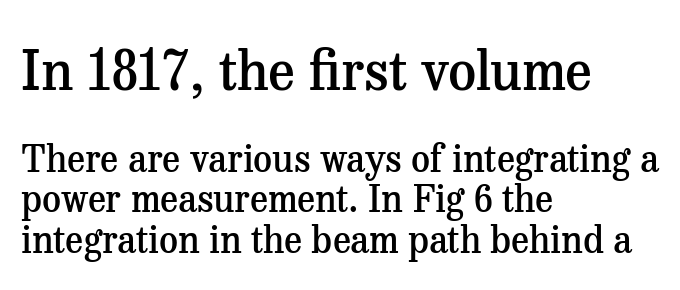
Horizontal alignment here is leftward, the default for most running prose. Each letter keeps its own natural width here, so spacing adapts to shape. Its strokes are somewhat broadened, the hallmark of semibold type. Note: serifs present on the glyphs. Descenders hang freely into open space. The typography opts for an upright posture over an oblique one.
